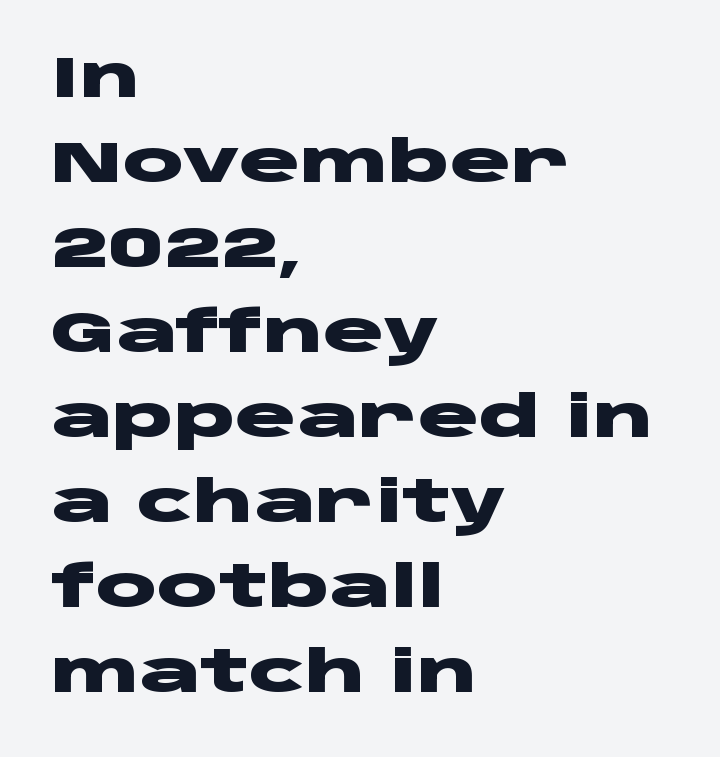
The image shows 57 px heavy, wide sans-serif type, upright; set left-aligned, normal line spacing (1.49x), normal letter spacing, not underlined; low stroke contrast and a large x-height.
